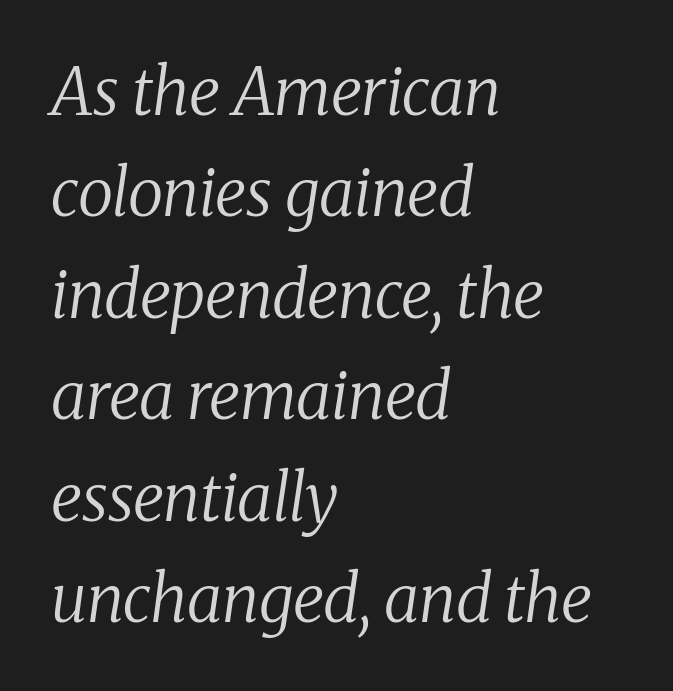
If you drew a line through each stem, it would be angled. Reading down the column, the eye jumps a familiar distance to each next line. Stroke thickness stays within the range of a standard reading face or lighter. Short and long lines alike share a common starting point at left. The characters display serif detailing at their extremities. Any mark beneath the type? The region is blank.
